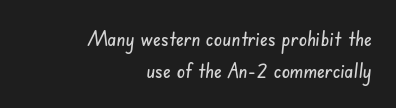
The image shows 21 px text type; set right-aligned, normal line spacing (1.52x), normal letter spacing, not underlined.
